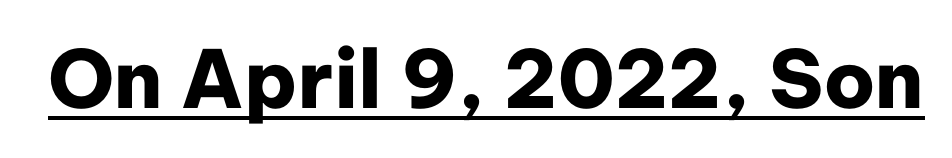
Q: Is the text bold? A: Yes.
Q: Is the text italic (slanted)? A: No, it is upright.
Q: Is the typeface a serif or a sans-serif typeface? A: Sans-serif.
Q: Is the text underlined? A: Yes.
Q: Is the spacing between letters normal or unusually wide? A: Normal.
Q: Width (condensed, normal, or wide)? A: Normal.
Q: Stroke contrast? A: Low.
Q: x-height? A: Medium.
Q: Monospaced? A: No.
